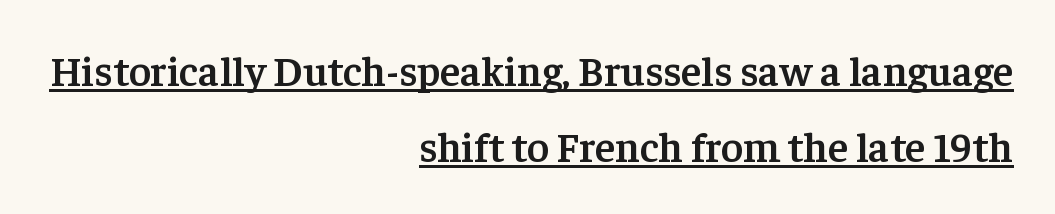
Somebody hit Ctrl+U on this one — the words are underlined. The compositor pushed each line to the right boundary. Regarding serifs, this sample has them. Students, this is semibold: more ink than regular, less than bold.
